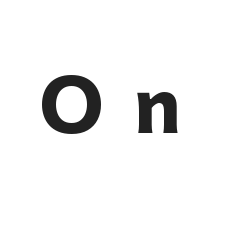
Do the letters lean? They stand straight. The passage shown is typeset with a sans-serif family. The zone under the glyphs is completely vacant. Emphasis by weight is at full strength: bold. The line texture is sparse and dotted thanks to wide tracking. Varying glyph widths throughout — classic text-font behaviour.
